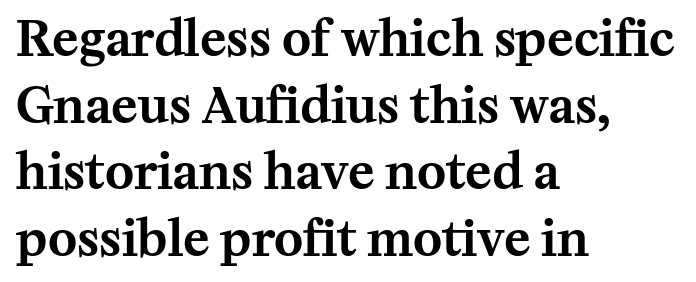
The image shows 49 px serif type, upright; set left-aligned, normal line spacing (1.36x), normal letter spacing, not underlined; medium stroke contrast and a medium x-height.
